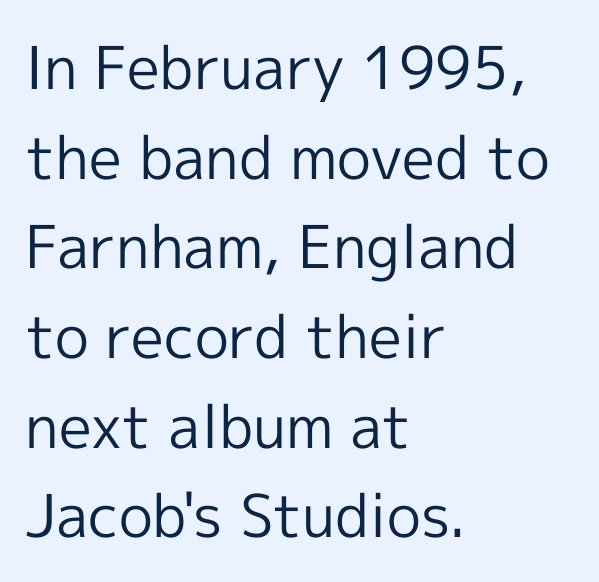
Q: Is the text bold? A: No.
Q: Is the text italic (slanted)? A: No, it is upright.
Q: Is the typeface a serif or a sans-serif typeface? A: Sans-serif.
Q: Is the text underlined? A: No.
Q: How is the paragraph aligned? A: Left-aligned.
Q: Is the spacing between letters normal or unusually wide? A: Normal.
Q: Is the spacing between lines tight, normal or loose? A: Normal.
Q: Width (condensed, normal, or wide)? A: Normal.
Q: x-height? A: Medium.
Q: Monospaced? A: No.
